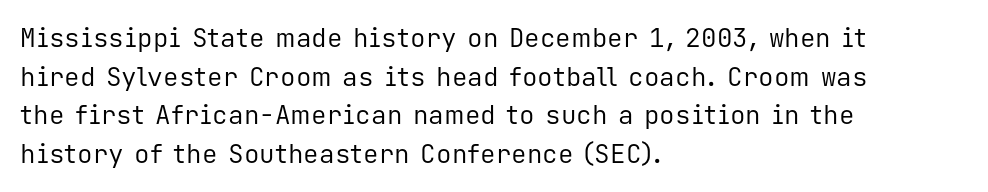
{"italic": "no", "bold": "no", "underline": "no", "align": "left", "line_spacing": "normal", "line_spacing_ratio": 1.49, "letter_spacing": "normal", "letter_spacing_em": 0.0, "glyph_px": 26}
